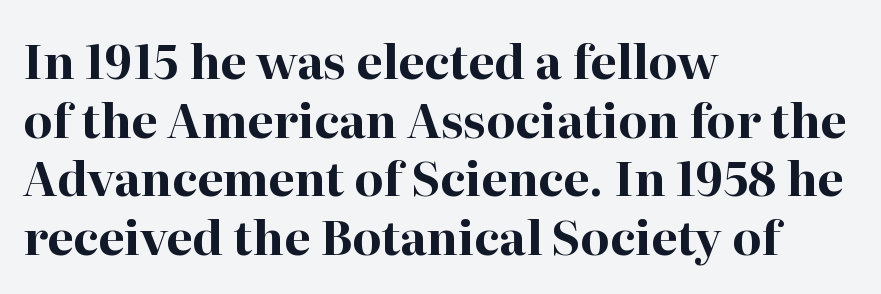
{"serif": "yes", "italic": "no", "bold": "yes", "weight": "bold", "width": "normal", "stroke_contrast": "high", "x_height": "medium", "monospaced": "no", "underline": "no", "align": "left", "line_spacing": "normal", "line_spacing_ratio": 1.25, "letter_spacing": "normal", "letter_spacing_em": 0.0, "glyph_px": 47}
